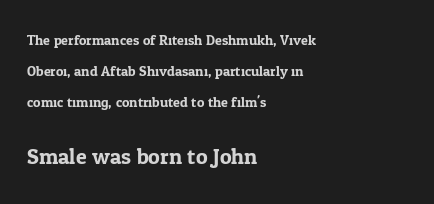
Q: Is the text italic (slanted)? A: No, it is upright.
Q: Is the text underlined? A: No.
Q: How is the paragraph aligned? A: Left-aligned.
Q: Is the spacing between letters normal or unusually wide? A: Normal.
Q: Is the spacing between lines tight, normal or loose? A: Loose.
Q: Which block of text is set in a larger size, the first (top) or the second (bottom)? A: The second (bottom) one.
